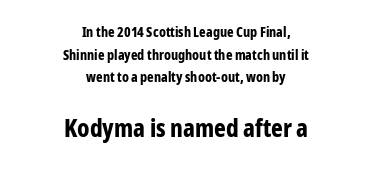
Type size steps up from the first block to the second. Casual observation: everything's sitting right in the middle. A roman cut, with each character standing at attention. Normally led — the rows are evenly, conventionally spaced. Clear beneath every line of the passage.
